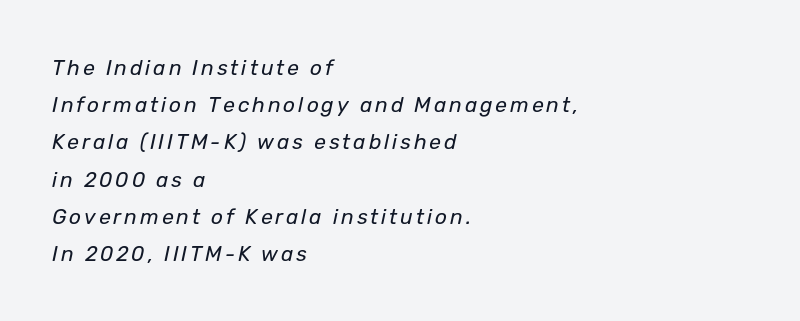
Alignment: flush left. Is this a heavy cut? Hardly; it is regular or lighter. There's an unmistakable incline to the writing here. Each row of text sits above clean, open space.
